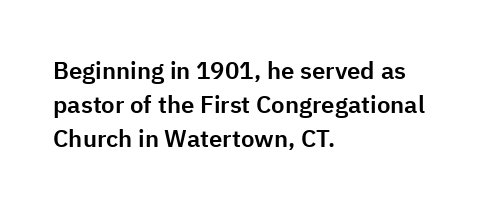
Here the glyphs are tracked normally, forming tight word shapes. A typesetter would call this leading conventional body-copy spacing. Descenders hang freely into open space. Typeset ragged right — the left edge is the straight one. Posture: upright roman.
